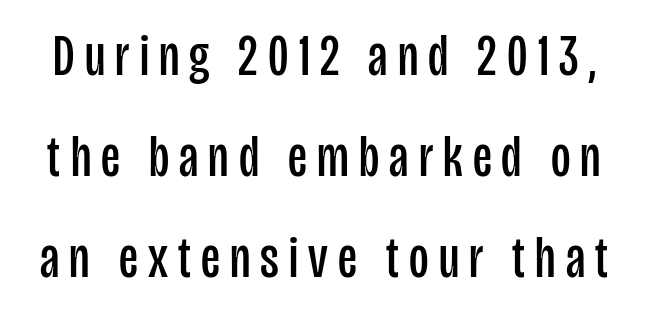
Nope, no serifs anywhere on these letters. Clear beneath every line of the passage. Students, observe: this is what conventionally led text looks like. Do the characters align in a grid? No, the font is proportional.
